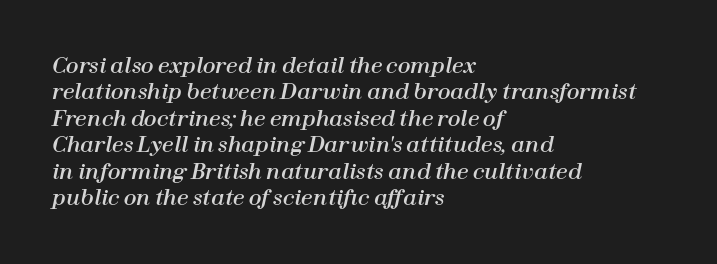
{"italic": "yes", "lean": "right", "slant_degrees": 12, "underline": "no", "align": "left", "line_spacing": "normal", "line_spacing_ratio": 1.26, "letter_spacing": "normal", "letter_spacing_em": 0.0, "glyph_px": 21}
